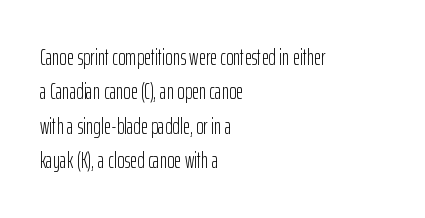
Q: Is the text bold? A: No.
Q: Is the text italic (slanted)? A: No, it is upright.
Q: Is the text underlined? A: No.
Q: How is the paragraph aligned? A: Left-aligned.
Q: Is the spacing between letters normal or unusually wide? A: Normal.
Q: Is the spacing between lines tight, normal or loose? A: Normal.
